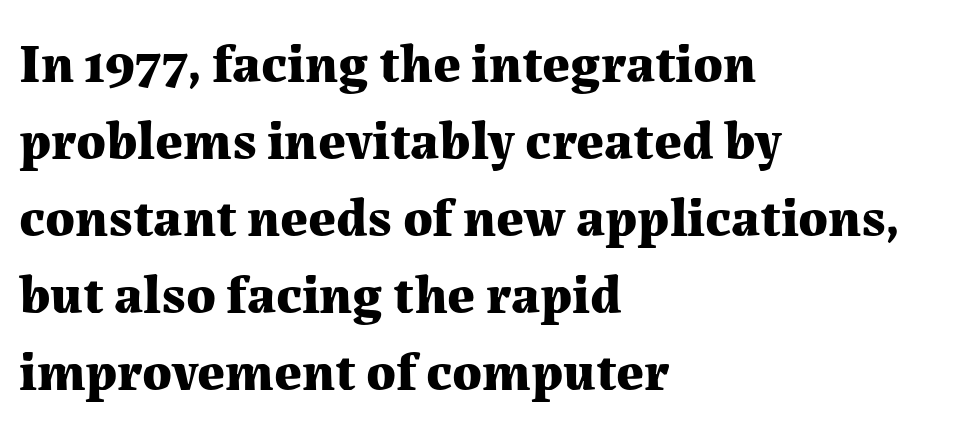
Q: Is the text bold? A: Yes.
Q: Is the text italic (slanted)? A: No, it is upright.
Q: Is the typeface a serif or a sans-serif typeface? A: Serif.
Q: Is the text underlined? A: No.
Q: How is the paragraph aligned? A: Left-aligned.
Q: Is the spacing between letters normal or unusually wide? A: Normal.
Q: Is the spacing between lines tight, normal or loose? A: Normal.
Q: Width (condensed, normal, or wide)? A: Normal.
Q: Stroke contrast? A: Medium.
Q: x-height? A: Medium.
Q: Monospaced? A: No.
